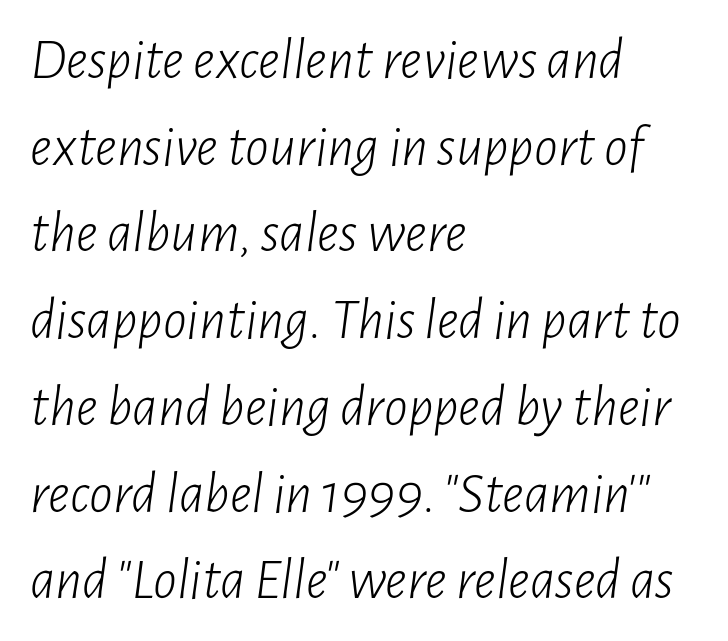
The image shows 59 px light, condensed type, italic (leaning right); set left-aligned, normal line spacing (1.47x), normal letter spacing, not underlined; low stroke contrast and a medium x-height.
